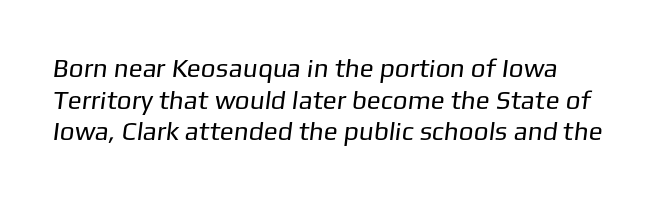
The horizontal fit of the characters is conventional and even. Any mark beneath the type? The region is blank. The passage shown is not bold in any degree. The text block is weighted toward the left margin, trailing off unevenly rightward.
